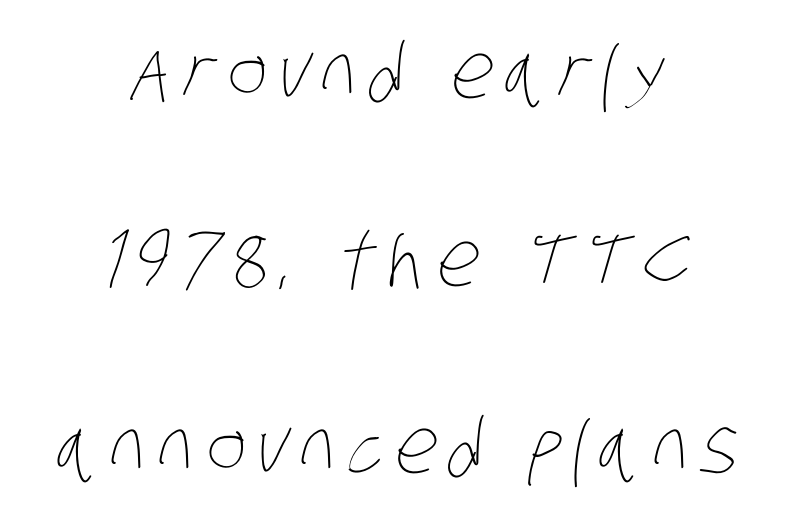
Q: Is the text bold? A: No.
Q: Is the text underlined? A: No.
Q: How is the paragraph aligned? A: Centered.
Q: Is the spacing between lines tight, normal or loose? A: Loose.
Q: Width (condensed, normal, or wide)? A: Condensed.
Q: Stroke contrast? A: Low.
Q: x-height? A: Large.
Q: Monospaced? A: No.
